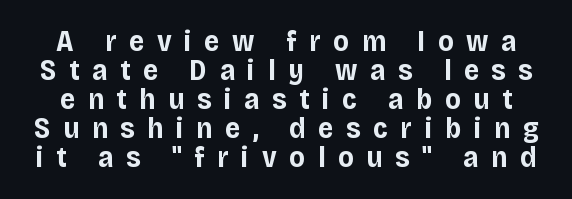
Descenders hang freely into open space. Students, observe: this is what under-led, compact text looks like. Note the varied advance widths — an 'i' is clearly narrower than an 'm'. Notice how the stems are strictly vertical — no italics here.
